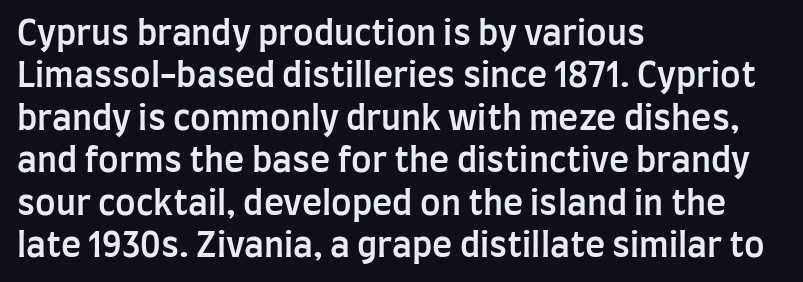
{"serif": "no", "italic": "no", "bold": "semi", "weight": "semibold", "width": "condensed", "stroke_contrast": "low", "x_height": "large", "monospaced": "no", "underline": "no", "align": "left", "line_spacing": "normal", "line_spacing_ratio": 1.25, "letter_spacing": "normal", "letter_spacing_em": 0.0, "glyph_px": 34}
